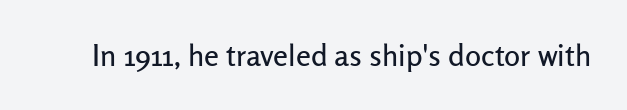
The image shows 30 px sans-serif type, upright; set normal letter spacing, not underlined; low stroke contrast and a medium x-height.
